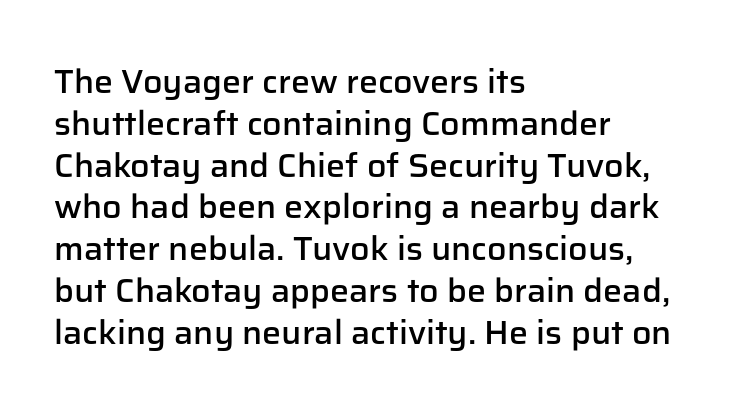
The image shows 34 px semibold sans-serif type, upright; set left-aligned, line spacing 1.23x, normal letter spacing, not underlined; low stroke contrast and a medium x-height.
